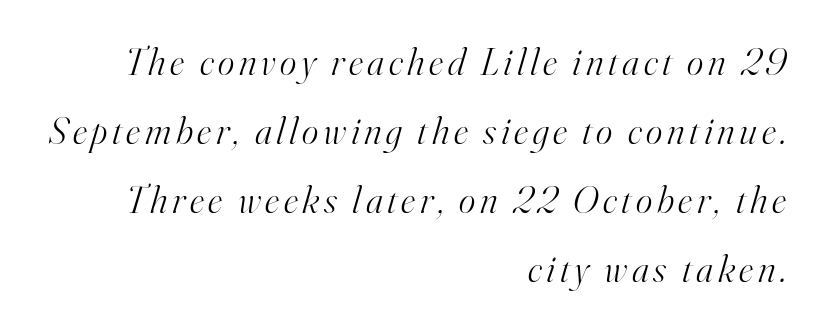
The image shows 39 px light serif type, italic (leaning right); set right-aligned, line spacing 1.77x, not underlined; high stroke contrast and a small x-height.
